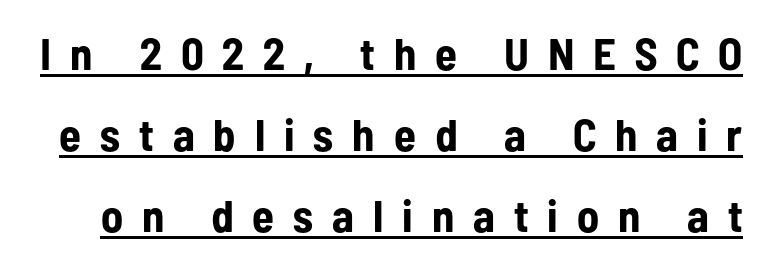
Display-style spreading of the glyphs; the letterfit is very open. The lettering holds an erect, upright posture throughout. Classification — sans serif. Compared with an ordinary text face, these strokes are far heavier — a full bold. The letters advance in unequal steps, a hallmark of proportional type.
